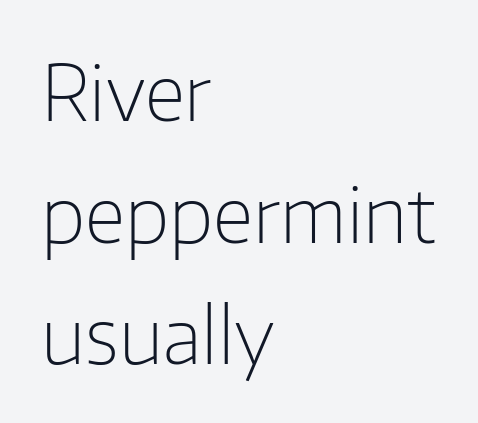
{"serif": "no", "italic": "no", "bold": "no", "weight": "light", "width": "normal", "stroke_contrast": "low", "x_height": "medium", "monospaced": "no", "underline": "no", "align": "left", "line_spacing": "normal", "line_spacing_ratio": 1.58, "letter_spacing": "normal", "letter_spacing_em": 0.0, "glyph_px": 77}
